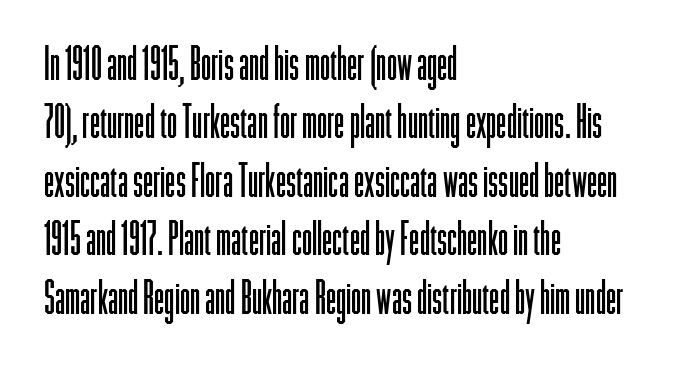
Q: Is the text bold? A: No.
Q: Is the text italic (slanted)? A: No, it is upright.
Q: Is the typeface a serif or a sans-serif typeface? A: Sans-serif.
Q: Is the text underlined? A: No.
Q: How is the paragraph aligned? A: Left-aligned.
Q: Is the spacing between letters normal or unusually wide? A: Normal.
Q: Is the spacing between lines tight, normal or loose? A: Normal.
Q: Width (condensed, normal, or wide)? A: Condensed.
Q: Stroke contrast? A: Low.
Q: x-height? A: Medium.
Q: Monospaced? A: No.
